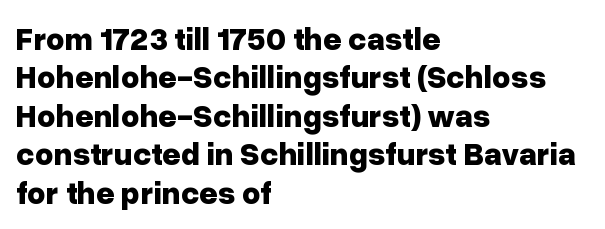
The image shows 32 px bold sans-serif type, upright; set left-aligned, line spacing 1.2x, normal letter spacing, not underlined; low stroke contrast and a medium x-height.
